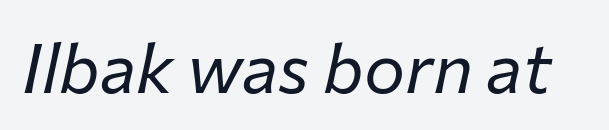
The image shows 69 px regular-weight type, italic (leaning right); set normal letter spacing, not underlined; low stroke contrast and a medium x-height.
